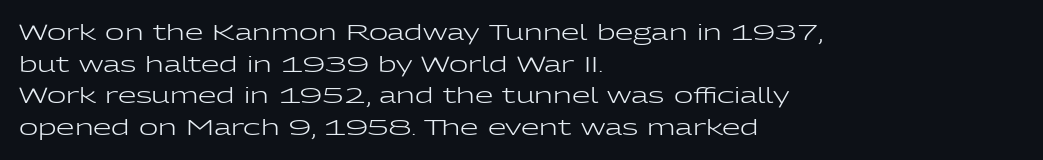
{"italic": "no", "bold": "no", "underline": "no", "align": "left", "line_spacing": "normal", "line_spacing_ratio": 1.51, "letter_spacing": "normal", "letter_spacing_em": 0.0, "glyph_px": 21}
